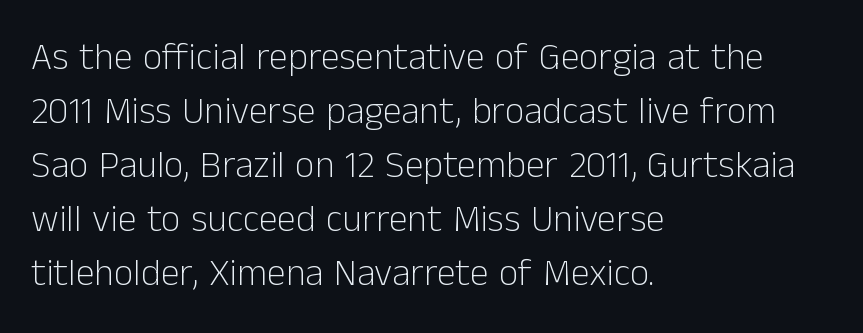
The rendering anchors every line to the left-hand side. Decoration check: the copy has no underline. The face used here is a sans, in the tradition of grotesques and geometrics. How would I describe the line gaps? Plain and ordinary. Vertical stems look standard width or narrower in stroke.
